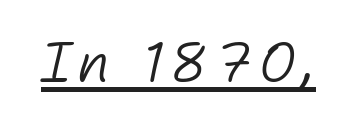
{"italic": "yes", "lean": "right", "slant_degrees": 11, "bold": "no", "weight": "light", "width": "normal", "stroke_contrast": "low", "x_height": "medium", "monospaced": "no", "underline": "yes", "glyph_px": 55}
